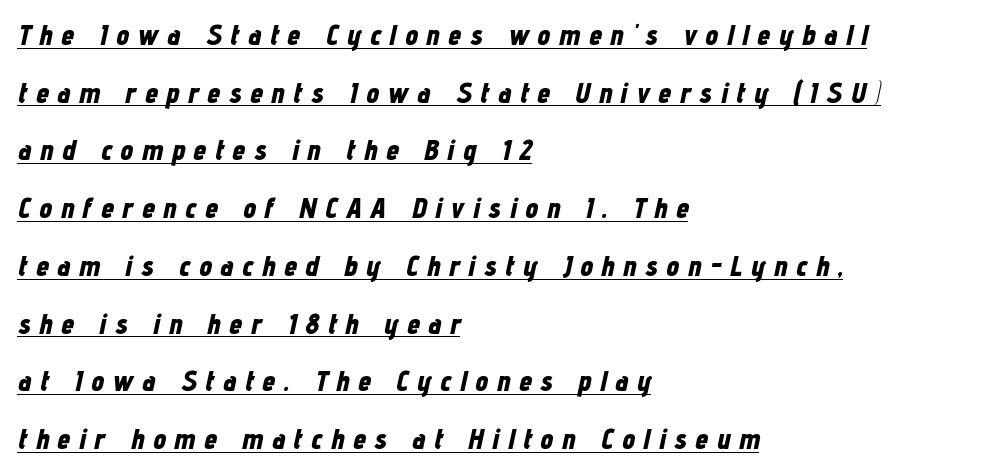
Q: Is the text bold? A: Yes.
Q: Is the text italic (slanted)? A: Yes, it leans right by about 12 degrees.
Q: Is the text underlined? A: Yes.
Q: How is the paragraph aligned? A: Left-aligned.
Q: Is the spacing between letters normal or unusually wide? A: Unusually wide.
Q: Is the spacing between lines tight, normal or loose? A: Loose.
Q: Width (condensed, normal, or wide)? A: Condensed.
Q: Stroke contrast? A: Low.
Q: x-height? A: Medium.
Q: Monospaced? A: No.
